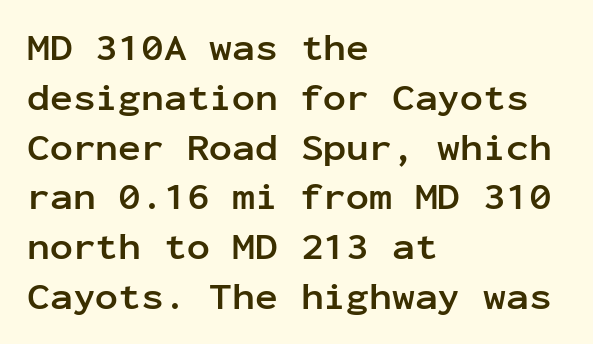
A roman cut, with each character standing at attention. The string is rendered with underlining switched off. Honestly, the row spacing looks completely unremarkable. Words appear dense and cohesive because spacing is normal. The letters march in equal steps, a hallmark of fixed-pitch type.
